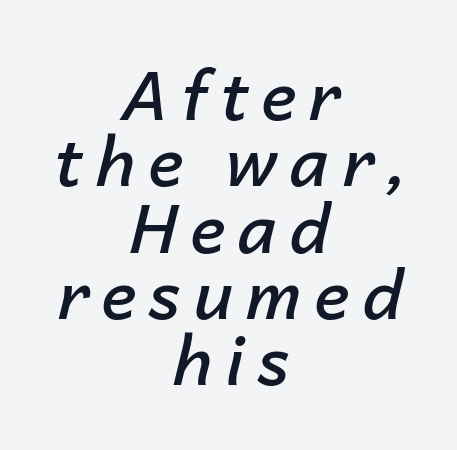
Q: Is the text bold? A: Semi-bold.
Q: Is the text italic (slanted)? A: Yes, it leans right by about 14 degrees.
Q: Is the text underlined? A: No.
Q: How is the paragraph aligned? A: Centered.
Q: Is the spacing between lines tight, normal or loose? A: Tight.
Q: Width (condensed, normal, or wide)? A: Normal.
Q: Stroke contrast? A: Low.
Q: x-height? A: Medium.
Q: Monospaced? A: No.
